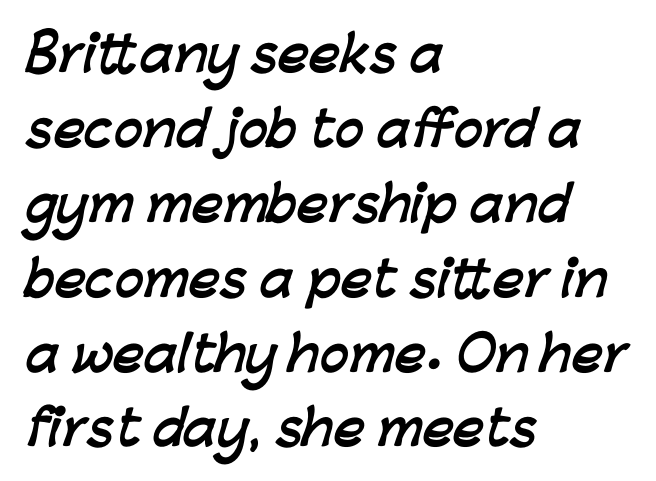
The glyphs have the mass of a bold cut. What stands out about the letter spacing? Nothing — it is the standard amount. Each row of text sits above clean, open space. The face used here is proportionally spaced, like ordinary book or web type.
